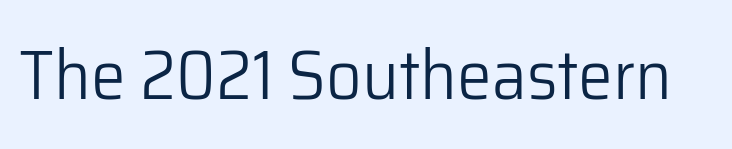
The image shows 70 px light sans-serif type, upright; set normal letter spacing, not underlined; low stroke contrast and a medium x-height.
